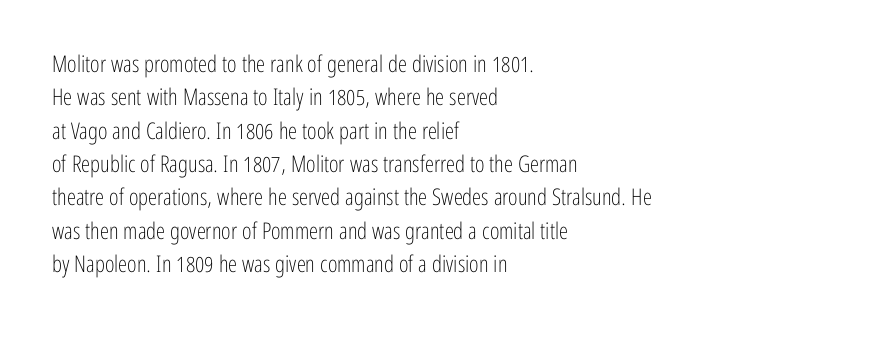
The image shows 23 px text type, upright; set left-aligned, normal line spacing (1.45x), normal letter spacing, not underlined.
